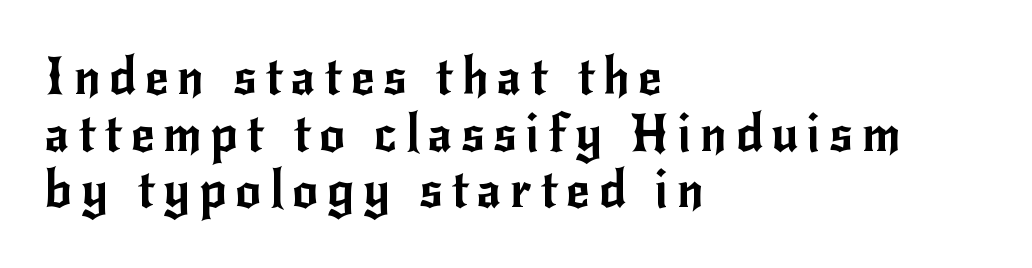
The font's upright variant was chosen for this text. Spacing verdict: proportional, widths tailored to each character. Compared with a centered layout, this one pins lines to the left instead. Quick note: underline off. Nothing sits at the stroke ends, so this counts as sans-serif.
